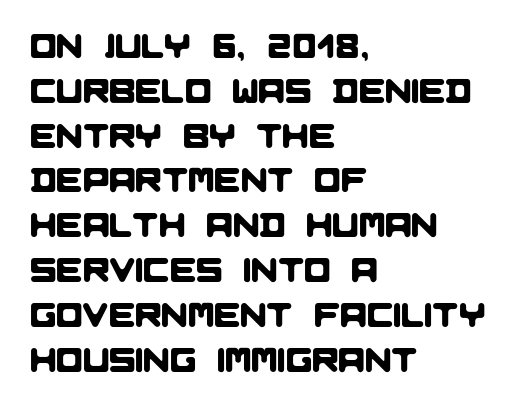
The designer left line spacing at the default. Is the letter spacing exaggerated? No — it looks like the ordinary default. The specimen omits any rule beneath the text block's lines. The letters advance in unequal steps, a hallmark of proportional type. Stroke terminals: plain, sans-serif. All the whitespace from short lines collects on the right.
